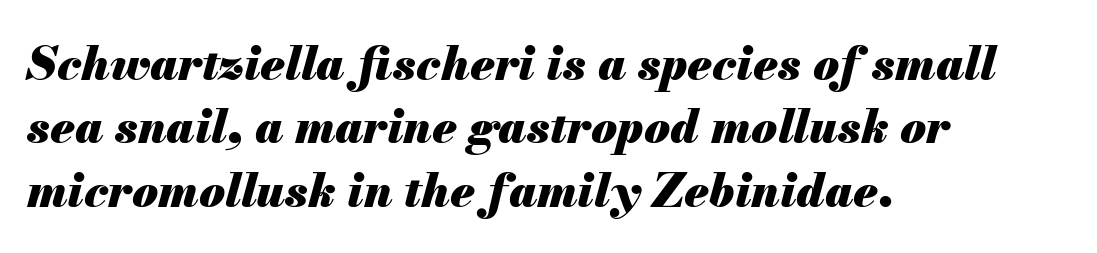
The image shows 47 px heavy type, italic (leaning right); set left-aligned, normal line spacing (1.35x), normal letter spacing, not underlined; medium stroke contrast and a small x-height.
